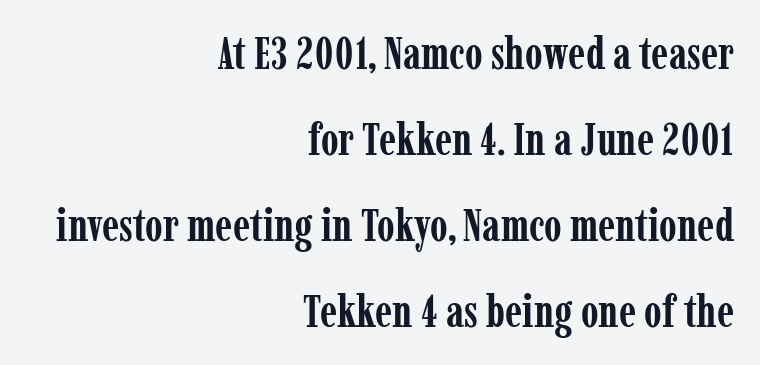
Its strokes are broad and dark, the hallmark of bold type. This is serif lettering, the kind often seen in printed books. A bare baseline throughout the passage. Think of a printed novel: that variable character pitch is what you see here. Line ends are locked; line starts wander.
